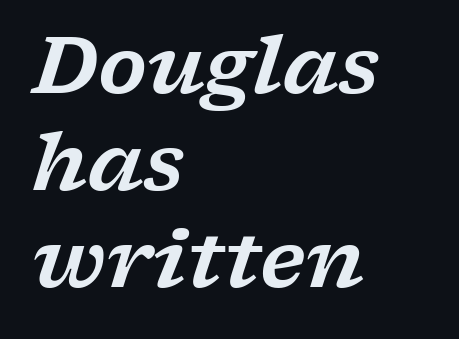
{"serif": "yes", "italic": "yes", "lean": "right", "slant_degrees": 17, "width": "wide", "stroke_contrast": "low", "x_height": "medium", "monospaced": "no", "underline": "no", "align": "left", "line_spacing_ratio": 1.23, "letter_spacing": "normal", "letter_spacing_em": 0.0, "glyph_px": 79}
